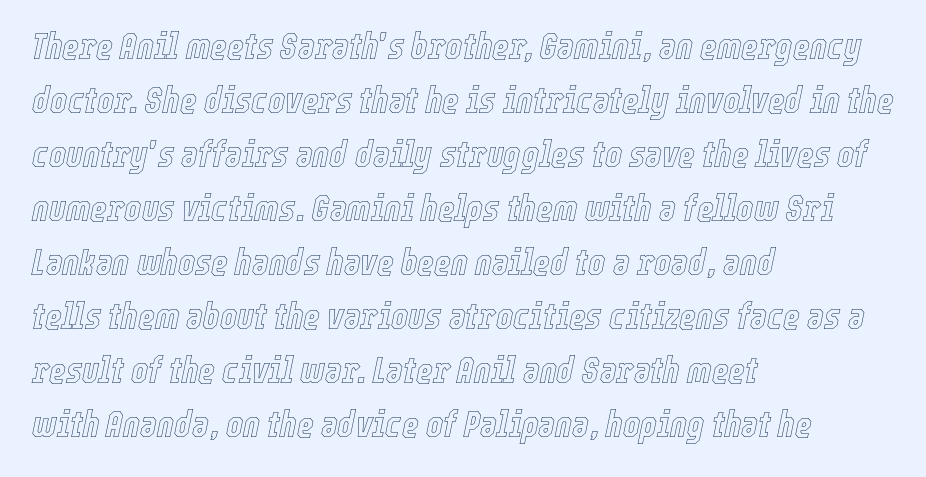
This is oblique type, the kind used for emphasis or titles. This sample is left-justified, so line endings fall wherever the words run out. The face used here is rendered with its standard letterfit. Honestly, there is no underline to notice here at all. Evenly set lines give the paragraph a standard silhouette. Do the characters align in a grid? No, the font is proportional.
